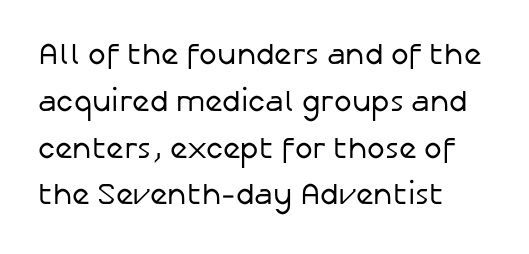
The image shows 30 px regular-weight sans-serif type, upright; set left-aligned, normal line spacing (1.56x), normal letter spacing, not underlined; low stroke contrast and a medium x-height.
